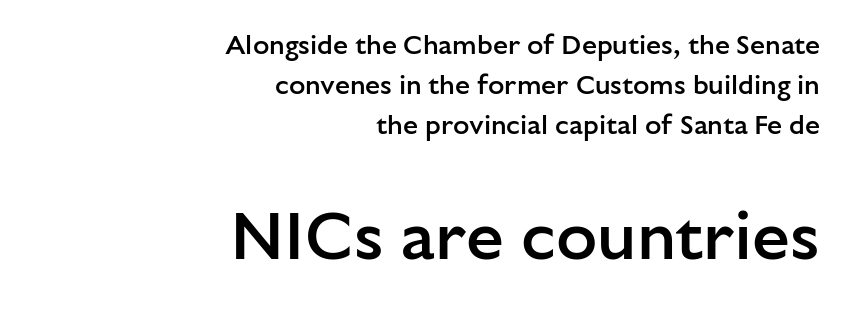
Q: Is the text bold? A: Semi-bold.
Q: Is the text italic (slanted)? A: No, it is upright.
Q: Is the typeface a serif or a sans-serif typeface? A: Sans-serif.
Q: Is the text underlined? A: No.
Q: How is the paragraph aligned? A: Right-aligned.
Q: Is the spacing between letters normal or unusually wide? A: Normal.
Q: Is the spacing between lines tight, normal or loose? A: Normal.
Q: Which block of text is set in a larger size, the first (top) or the second (bottom)? A: The second (bottom) one.
Q: Width (condensed, normal, or wide)? A: Normal.
Q: Stroke contrast? A: Low.
Q: x-height? A: Medium.
Q: Monospaced? A: No.
